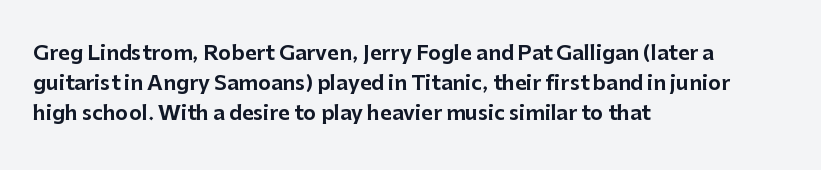
Words float on clear page, feet unadorned. Quick note: not italic, upright. Is there much room between lines? A standard amount, neither cramped nor airy. This sample is left-justified, so line endings fall wherever the words run out. Between one letter and the next there's only the usual sliver of space.
